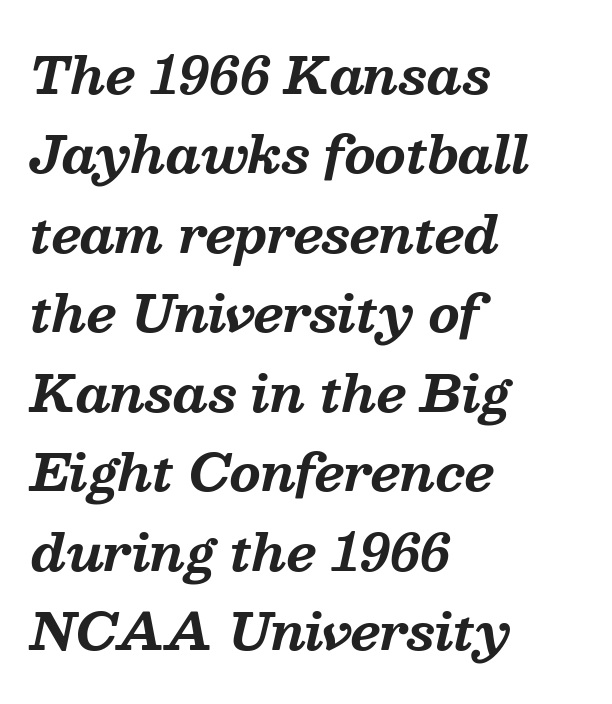
{"serif": "yes", "italic": "yes", "lean": "right", "slant_degrees": 13, "bold": "yes", "weight": "bold", "width": "normal", "stroke_contrast": "medium", "x_height": "medium", "monospaced": "no", "underline": "no", "align": "left", "line_spacing": "normal", "line_spacing_ratio": 1.59, "letter_spacing": "normal", "letter_spacing_em": 0.0, "glyph_px": 50}
